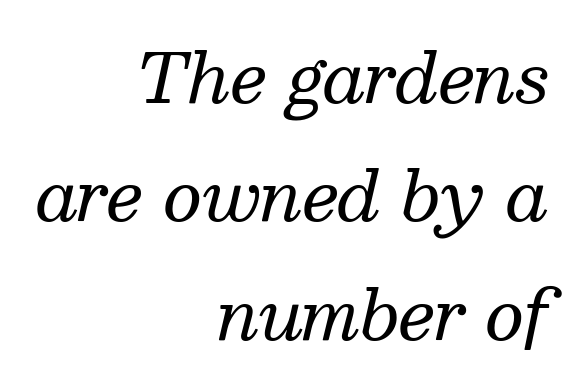
The image shows 68 px regular-weight serif type, italic (leaning right); set right-aligned, line spacing 1.74x, normal letter spacing, not underlined; medium stroke contrast and a medium x-height.
